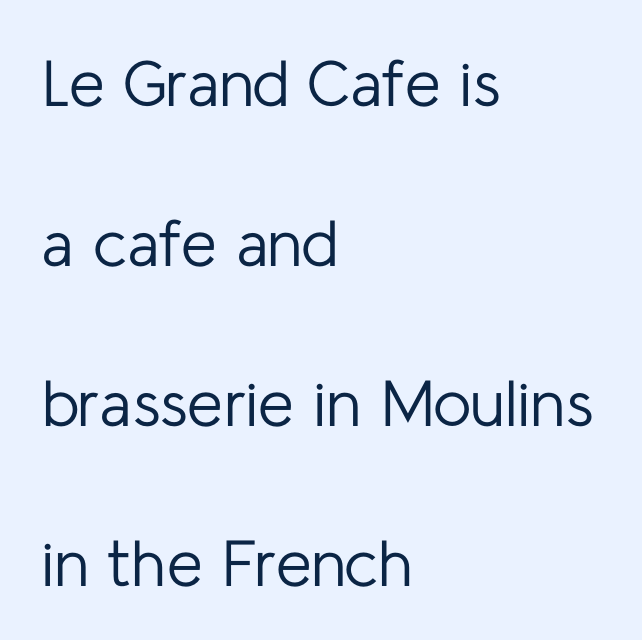
Q: Is the text bold? A: No.
Q: Is the text italic (slanted)? A: No, it is upright.
Q: Is the typeface a serif or a sans-serif typeface? A: Sans-serif.
Q: Is the text underlined? A: No.
Q: How is the paragraph aligned? A: Left-aligned.
Q: Is the spacing between letters normal or unusually wide? A: Normal.
Q: Is the spacing between lines tight, normal or loose? A: Loose.
Q: Width (condensed, normal, or wide)? A: Normal.
Q: Stroke contrast? A: Low.
Q: x-height? A: Medium.
Q: Monospaced? A: No.
